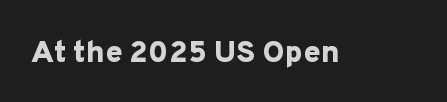
{"serif": "no", "italic": "no", "bold": "yes", "weight": "bold", "width": "normal", "stroke_contrast": "low", "x_height": "medium", "monospaced": "no", "underline": "no", "letter_spacing": "normal", "letter_spacing_em": 0.0, "glyph_px": 31}
